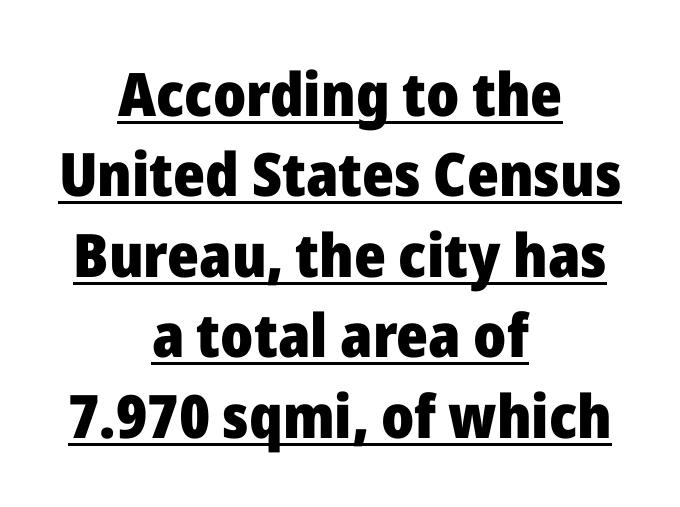
The image shows 60 px heavy sans-serif type, upright; set centered, normal line spacing (1.34x), normal letter spacing, underlined; low stroke contrast and a medium x-height.
